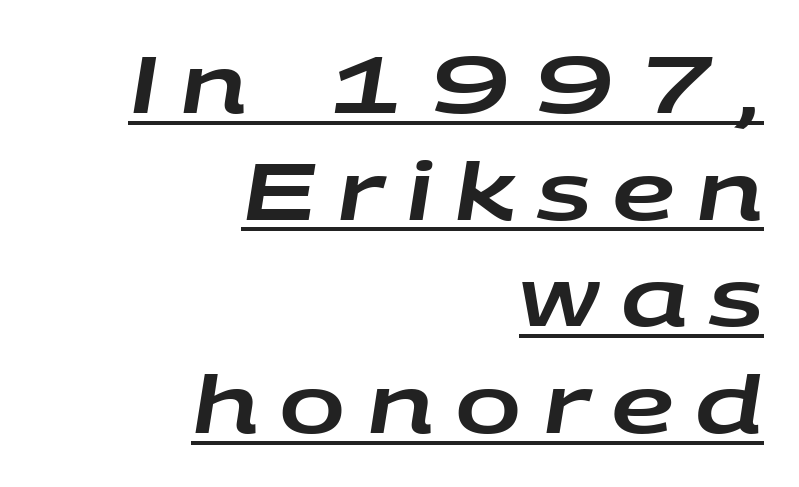
Q: Is the text italic (slanted)? A: Yes, it leans right by about 9 degrees.
Q: Is the text underlined? A: Yes.
Q: How is the paragraph aligned? A: Right-aligned.
Q: Is the spacing between letters normal or unusually wide? A: Unusually wide.
Q: Is the spacing between lines tight, normal or loose? A: Normal.
Q: Width (condensed, normal, or wide)? A: Wide.
Q: Stroke contrast? A: Low.
Q: x-height? A: Large.
Q: Monospaced? A: No.
